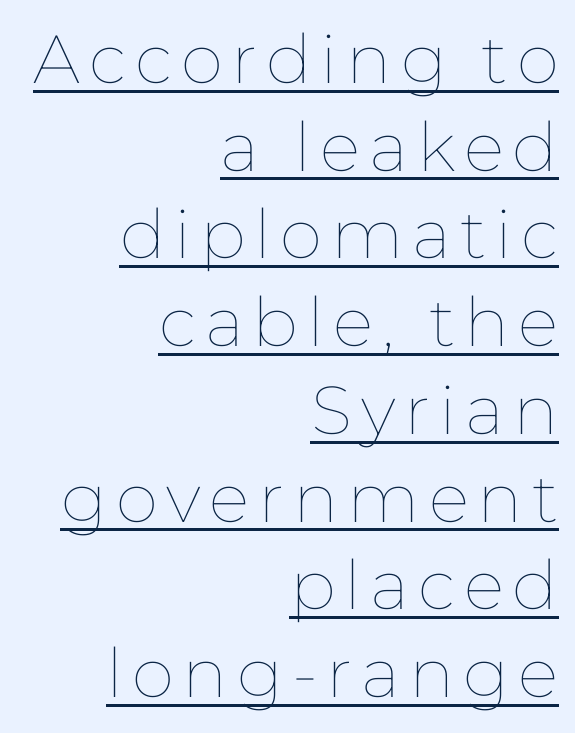
{"italic": "no", "bold": "no", "weight": "thin", "width": "normal", "stroke_contrast": "low", "x_height": "medium", "monospaced": "no", "underline": "yes", "align": "right", "line_spacing": "normal", "line_spacing_ratio": 1.29, "glyph_px": 68}
